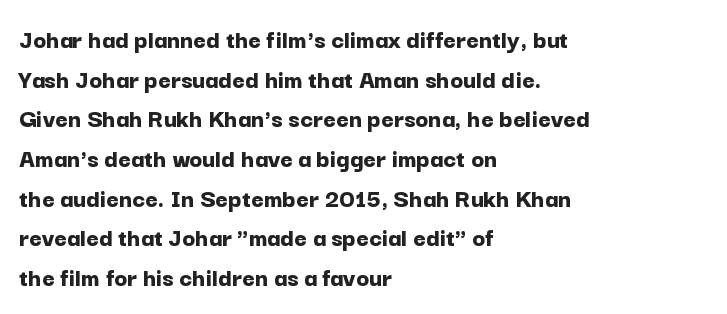
Q: Is the text bold? A: Yes.
Q: Is the text italic (slanted)? A: No, it is upright.
Q: Is the text underlined? A: No.
Q: How is the paragraph aligned? A: Left-aligned.
Q: Is the spacing between letters normal or unusually wide? A: Normal.
Q: Is the spacing between lines tight, normal or loose? A: Normal.
